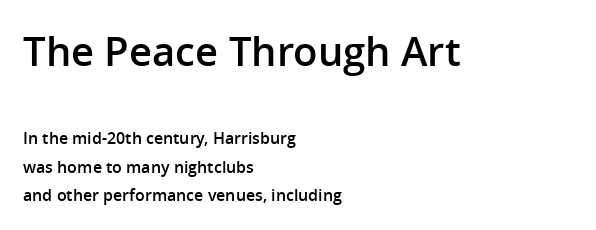
Where is the straight margin? On the left. You could call the tracking neutral — neither tight nor loose. Emphasis by weight is partial: semibold. Scale decreases going downward across the two blocks. You could not count columns in this text — the font is proportionally spaced. Rule under the text: the space is simply empty.
